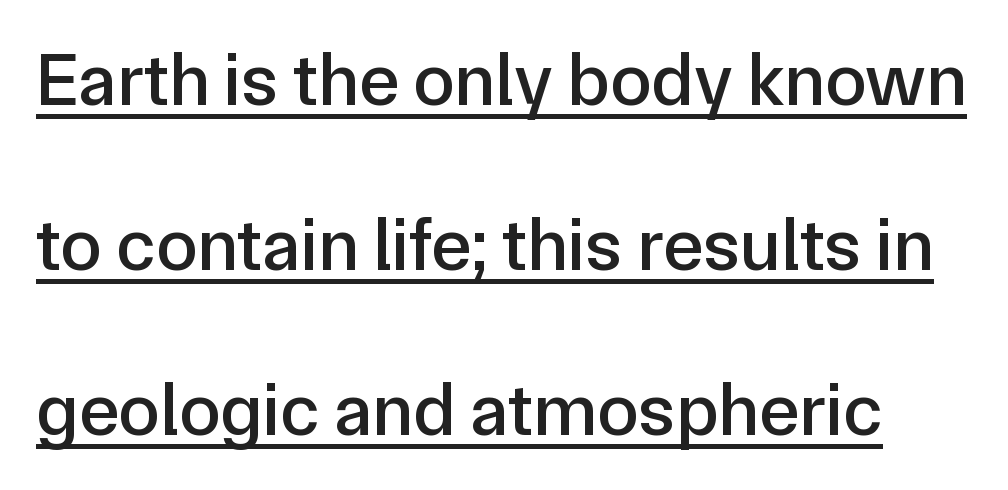
The image shows 75 px sans-serif type, upright; set loose line spacing (2.2x), normal letter spacing, underlined; low stroke contrast and a medium x-height.
